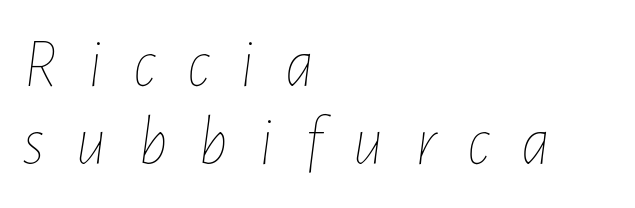
Q: Is the text bold? A: No.
Q: Is the text italic (slanted)? A: Yes, it leans right by about 7 degrees.
Q: Is the text underlined? A: No.
Q: How is the paragraph aligned? A: Left-aligned.
Q: Is the spacing between letters normal or unusually wide? A: Unusually wide.
Q: Is the spacing between lines tight, normal or loose? A: Tight.
Q: Width (condensed, normal, or wide)? A: Condensed.
Q: Stroke contrast? A: Low.
Q: x-height? A: Medium.
Q: Monospaced? A: No.
